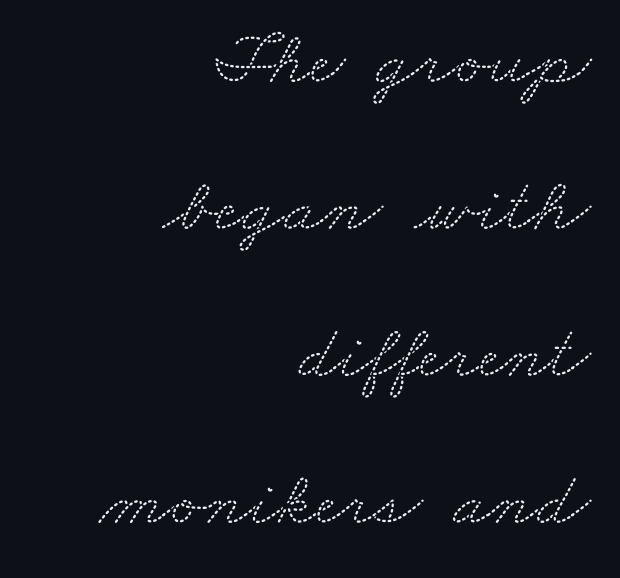
This sample is right-justified, so line beginnings fall wherever the words allow. Are there feet on the stems? There are — it's a serif. Students, note that the glyphs here touch the page at normal intervals. Leading: increased. Anything drawn beneath the words? Only blank space. The letters advance in unequal steps, a hallmark of proportional type.
